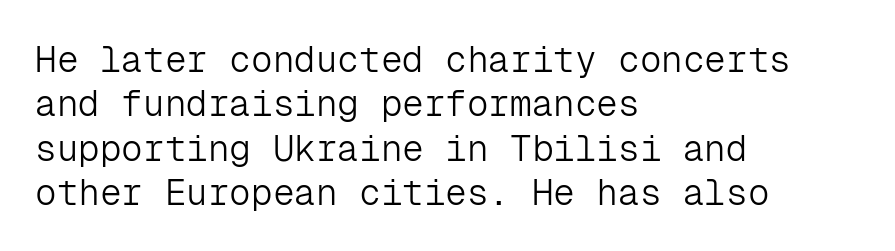
Q: Is the text bold? A: No.
Q: Is the text italic (slanted)? A: No, it is upright.
Q: Is the typeface a serif or a sans-serif typeface? A: Sans-serif.
Q: Is the text underlined? A: No.
Q: How is the paragraph aligned? A: Left-aligned.
Q: Is the spacing between letters normal or unusually wide? A: Normal.
Q: Width (condensed, normal, or wide)? A: Normal.
Q: Stroke contrast? A: Low.
Q: x-height? A: Medium.
Q: Monospaced? A: Yes.
